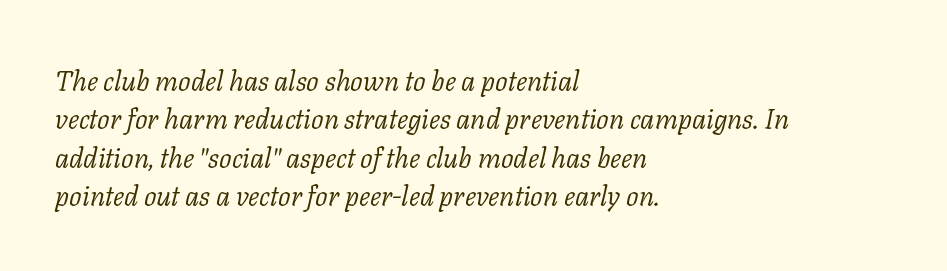
{"serif": "yes", "italic": "yes", "lean": "right", "slant_degrees": 11, "bold": "no", "weight": "light", "width": "normal", "stroke_contrast": "low", "x_height": "medium", "monospaced": "no", "underline": "no", "align": "left", "line_spacing": "normal", "line_spacing_ratio": 1.37, "letter_spacing": "normal", "letter_spacing_em": 0.0, "glyph_px": 28}
